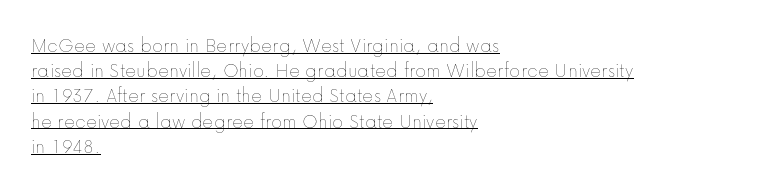
The image shows 21 px text type, upright; set left-aligned, line spacing 1.2x, normal letter spacing, underlined.
